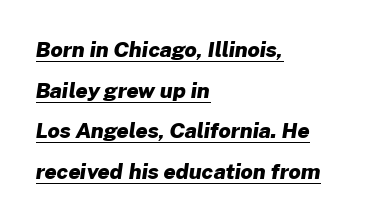
{"bold": "yes", "underline": "yes", "align": "left", "line_spacing": "loose", "line_spacing_ratio": 1.93, "letter_spacing": "normal", "letter_spacing_em": 0.0, "glyph_px": 21}
